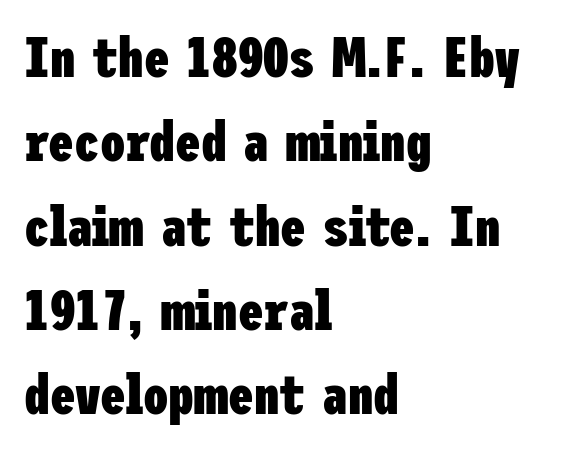
Q: Is the text bold? A: Yes.
Q: Is the text italic (slanted)? A: No, it is upright.
Q: Is the typeface a serif or a sans-serif typeface? A: Sans-serif.
Q: Is the text underlined? A: No.
Q: How is the paragraph aligned? A: Left-aligned.
Q: Is the spacing between letters normal or unusually wide? A: Normal.
Q: Is the spacing between lines tight, normal or loose? A: Normal.
Q: Width (condensed, normal, or wide)? A: Condensed.
Q: Stroke contrast? A: Low.
Q: x-height? A: Medium.
